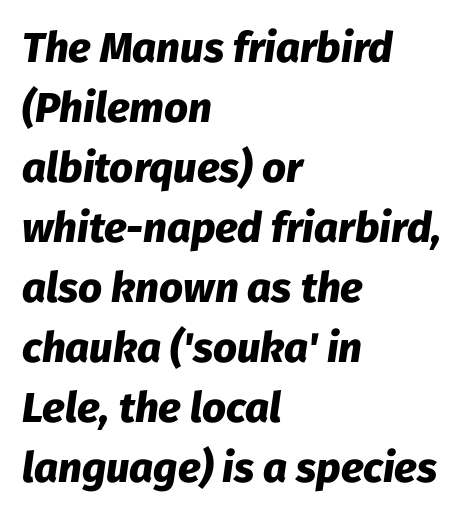
You could call the tracking neutral — neither tight nor loose. A full-strength bold gives these letters their thick strokes. A clean baseline with only descenders dipping below it. The block of text has a typical density, with ordinary space between rows. Proportional: the letters do not fall into vertical columns. You can tell it's italic because the verticals aren't actually vertical.
